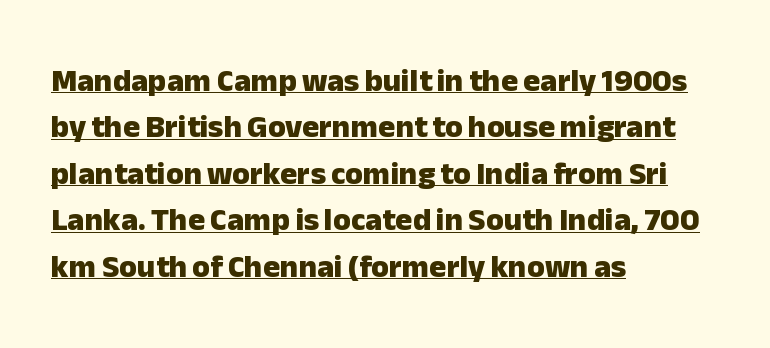
Q: Is the text bold? A: Yes.
Q: Is the text italic (slanted)? A: No, it is upright.
Q: Is the typeface a serif or a sans-serif typeface? A: Sans-serif.
Q: Is the text underlined? A: Yes.
Q: How is the paragraph aligned? A: Left-aligned.
Q: Is the spacing between letters normal or unusually wide? A: Normal.
Q: Is the spacing between lines tight, normal or loose? A: Normal.
Q: Width (condensed, normal, or wide)? A: Normal.
Q: Stroke contrast? A: Low.
Q: x-height? A: Medium.
Q: Monospaced? A: No.
